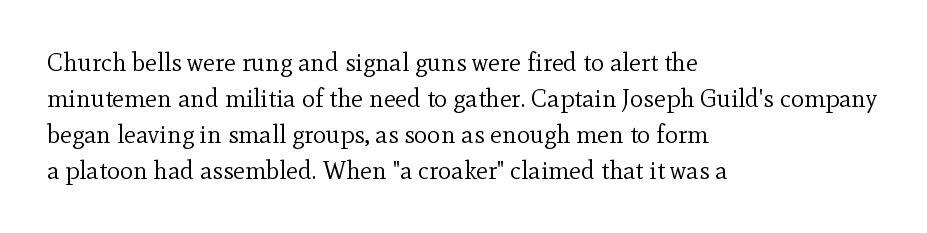
Q: Is the text bold? A: No.
Q: Is the text italic (slanted)? A: No, it is upright.
Q: Is the text underlined? A: No.
Q: How is the paragraph aligned? A: Left-aligned.
Q: Is the spacing between letters normal or unusually wide? A: Normal.
Q: Is the spacing between lines tight, normal or loose? A: Normal.
